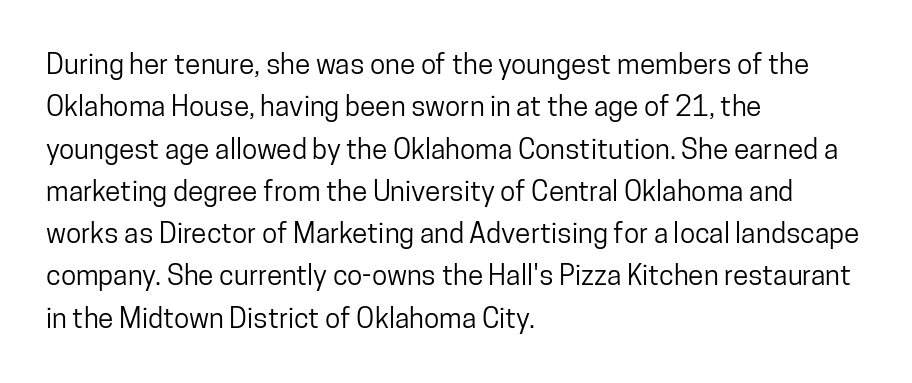
{"serif": "no", "italic": "no", "width": "condensed", "stroke_contrast": "low", "x_height": "medium", "monospaced": "no", "underline": "no", "align": "left", "line_spacing": "normal", "line_spacing_ratio": 1.51, "letter_spacing": "normal", "letter_spacing_em": 0.0, "glyph_px": 28}
